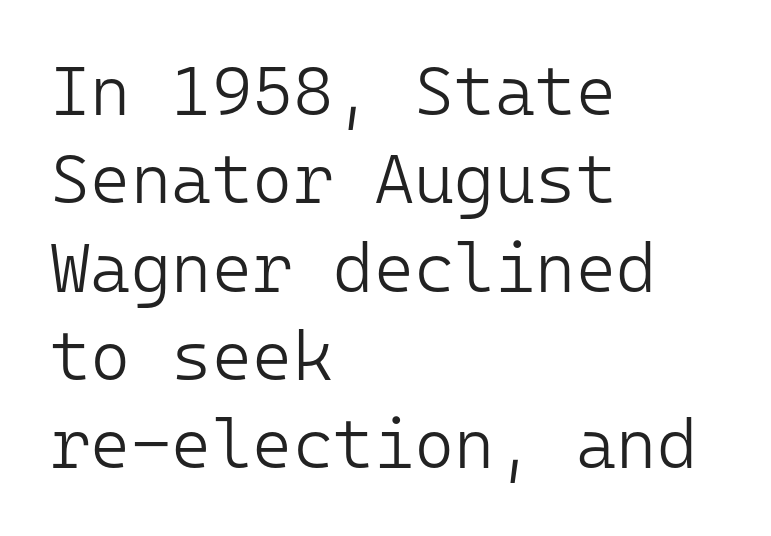
{"serif": "no", "italic": "no", "bold": "no", "weight": "light", "width": "normal", "stroke_contrast": "low", "x_height": "medium", "monospaced": "yes", "underline": "no", "align": "left", "line_spacing": "normal", "line_spacing_ratio": 1.28, "letter_spacing": "normal", "letter_spacing_em": 0.0, "glyph_px": 69}
